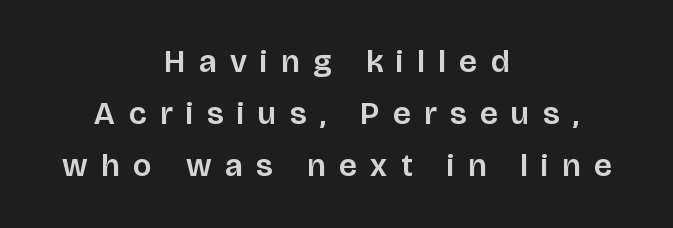
{"serif": "no", "italic": "no", "width": "normal", "stroke_contrast": "low", "x_height": "large", "monospaced": "no", "underline": "no", "align": "center", "line_spacing": "normal", "line_spacing_ratio": 1.63, "letter_spacing": "wide", "letter_spacing_em": 0.43, "glyph_px": 32}
